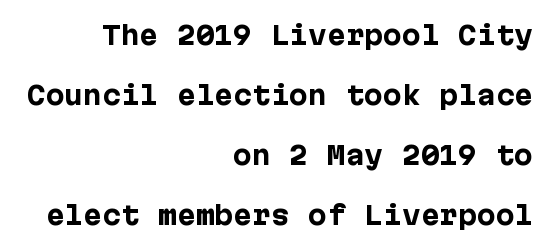
Q: Is the text bold? A: Yes.
Q: Is the text italic (slanted)? A: No, it is upright.
Q: Is the text underlined? A: No.
Q: How is the paragraph aligned? A: Right-aligned.
Q: Is the spacing between letters normal or unusually wide? A: Normal.
Q: Is the spacing between lines tight, normal or loose? A: Loose.
